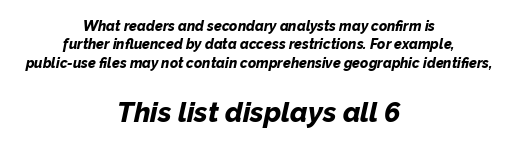
{"italic": "yes", "lean": "right", "slant_degrees": 12, "bold": "yes", "weight": "bold", "width": "normal", "stroke_contrast": "low", "x_height": "medium", "monospaced": "no", "underline": "no", "align": "center", "line_spacing": "normal", "line_spacing_ratio": 1.32, "letter_spacing": "normal", "letter_spacing_em": 0.0, "larger_block": "second", "size_ratio": 2.0, "glyph_px": 28}
